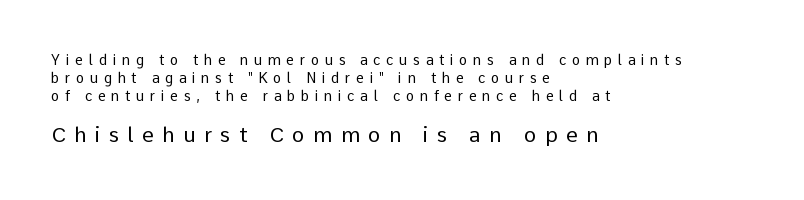
Q: Is the text bold? A: No.
Q: Is the text italic (slanted)? A: No, it is upright.
Q: Is the text underlined? A: No.
Q: How is the paragraph aligned? A: Left-aligned.
Q: Is the spacing between letters normal or unusually wide? A: Unusually wide.
Q: Is the spacing between lines tight, normal or loose? A: Normal.
Q: Which block of text is set in a larger size, the first (top) or the second (bottom)? A: The second (bottom) one.
